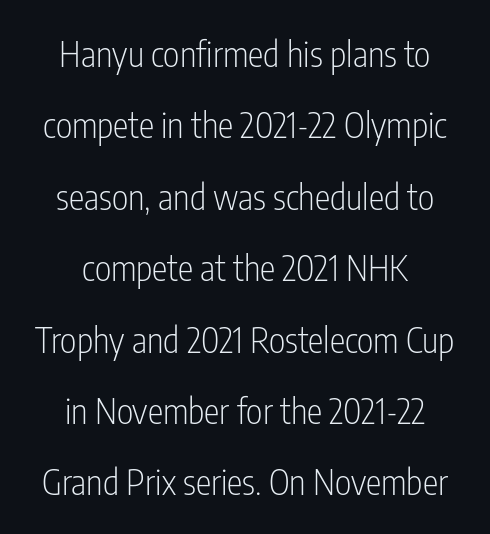
The image shows 35 px light, condensed sans-serif type, upright; set centered, loose line spacing (2.04x), normal letter spacing, not underlined; low stroke contrast and a medium x-height.
